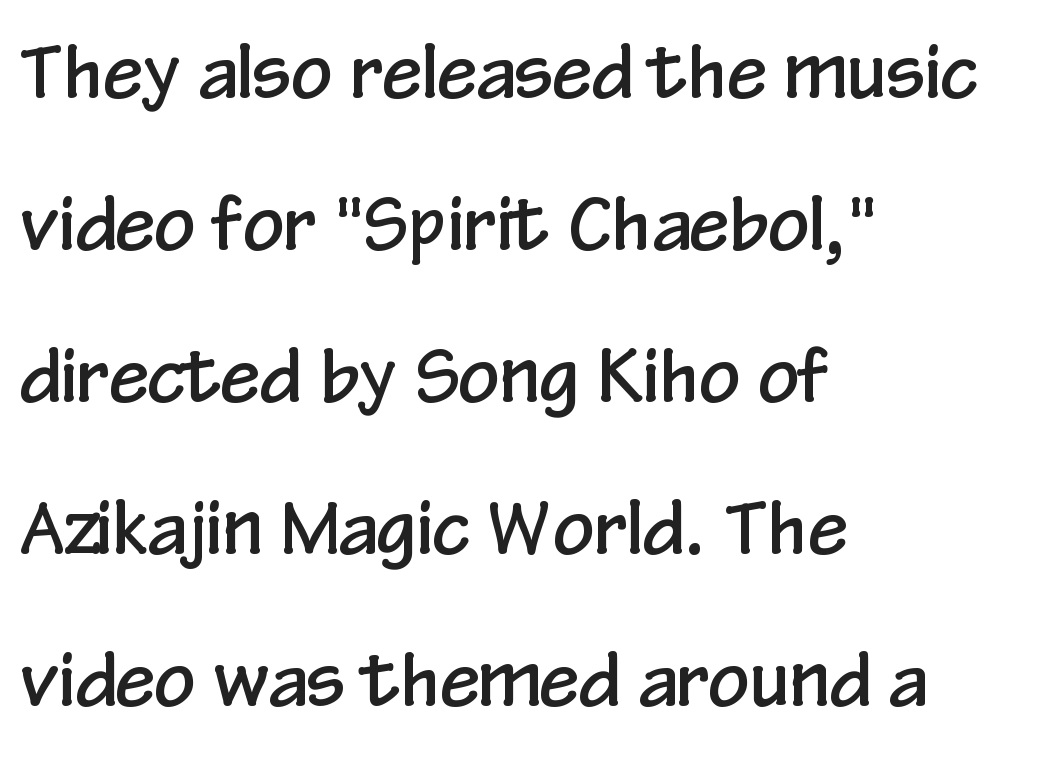
Rendered with straight, roman letterforms. Regarding serifs, this sample does without them. These lines are set flush left with a ragged right edge. Loosely led — the rows are spread out.
